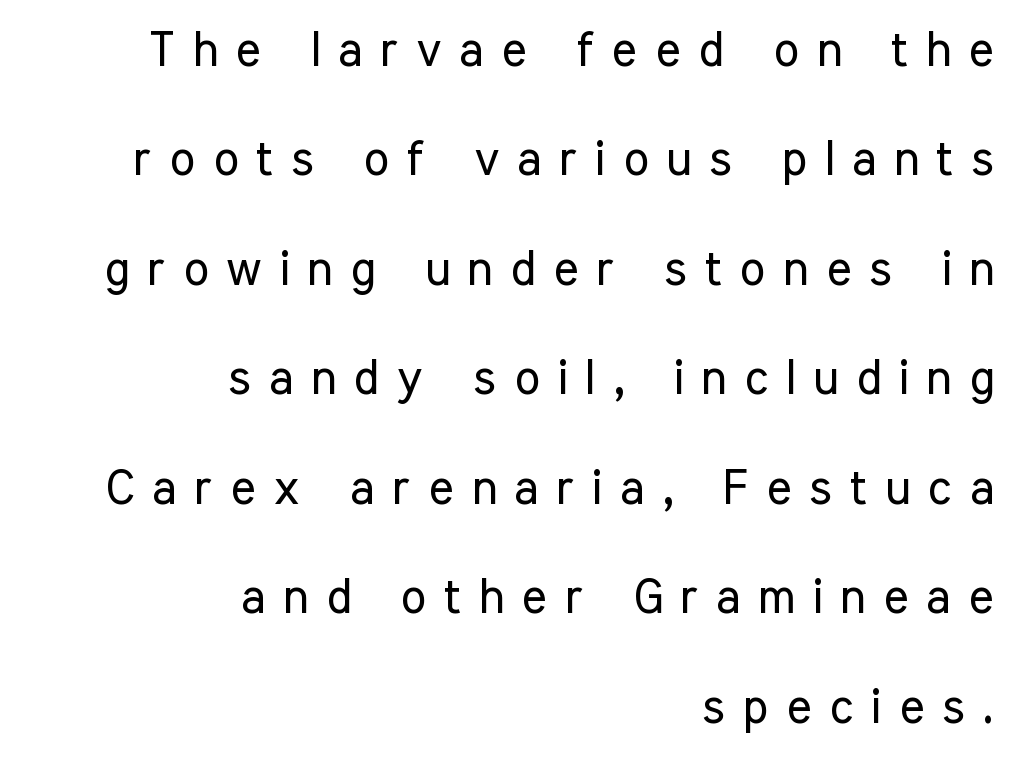
Q: Is the text bold? A: No.
Q: Is the text italic (slanted)? A: No, it is upright.
Q: Is the typeface a serif or a sans-serif typeface? A: Sans-serif.
Q: Is the text underlined? A: No.
Q: How is the paragraph aligned? A: Right-aligned.
Q: Is the spacing between letters normal or unusually wide? A: Unusually wide.
Q: Is the spacing between lines tight, normal or loose? A: Loose.
Q: Width (condensed, normal, or wide)? A: Condensed.
Q: Stroke contrast? A: Low.
Q: x-height? A: Medium.
Q: Monospaced? A: No.
